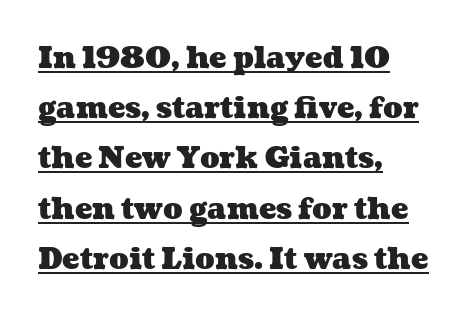
Q: Is the text bold? A: Yes.
Q: Is the text underlined? A: Yes.
Q: How is the paragraph aligned? A: Left-aligned.
Q: Is the spacing between letters normal or unusually wide? A: Normal.
Q: Width (condensed, normal, or wide)? A: Wide.
Q: Stroke contrast? A: Medium.
Q: x-height? A: Medium.
Q: Monospaced? A: No.
